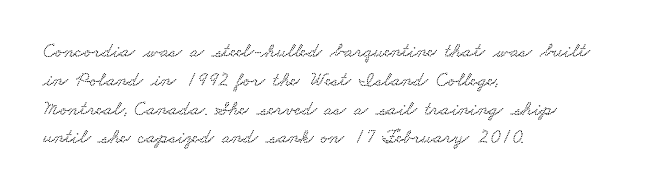
{"underline": "no", "align": "left", "line_spacing": "normal", "line_spacing_ratio": 1.44, "letter_spacing": "normal", "letter_spacing_em": 0.0, "glyph_px": 20}
